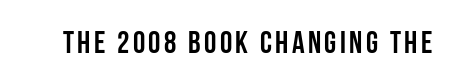
The image shows 31 px semibold, condensed sans-serif type, upright; set not underlined; low stroke contrast and a large x-height.
